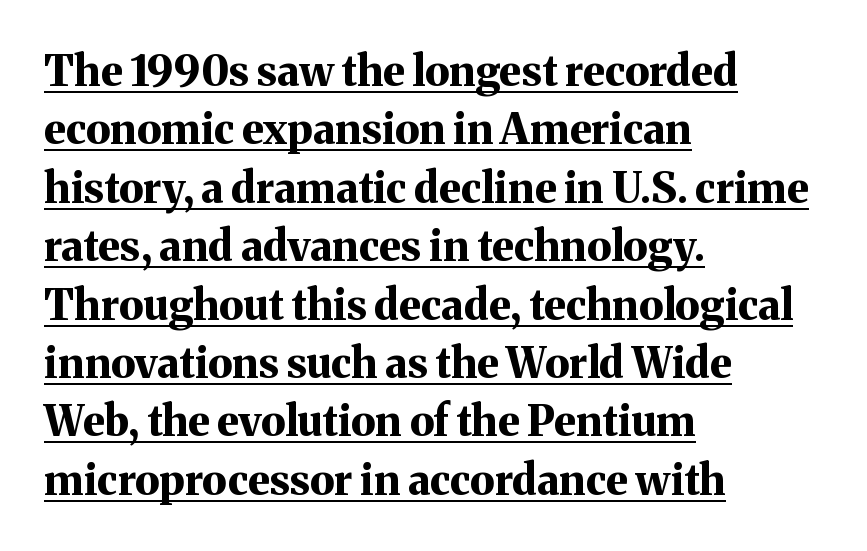
The image shows 42 px bold serif type, upright; set left-aligned, normal line spacing (1.39x), normal letter spacing, underlined; medium stroke contrast and a medium x-height.
